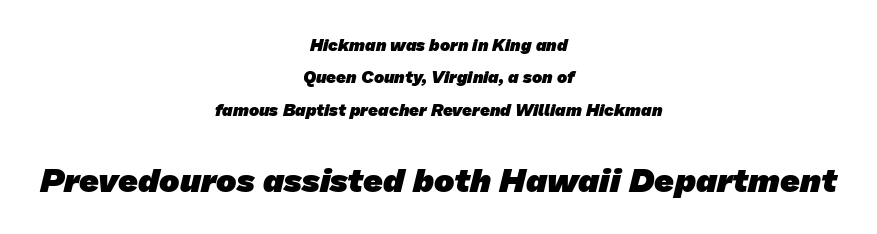
Q: Is the text bold? A: Yes.
Q: Is the typeface a serif or a sans-serif typeface? A: Sans-serif.
Q: Is the text underlined? A: No.
Q: How is the paragraph aligned? A: Centered.
Q: Is the spacing between letters normal or unusually wide? A: Normal.
Q: Is the spacing between lines tight, normal or loose? A: Loose.
Q: Which block of text is set in a larger size, the first (top) or the second (bottom)? A: The second (bottom) one.
Q: Width (condensed, normal, or wide)? A: Normal.
Q: Stroke contrast? A: Low.
Q: x-height? A: Medium.
Q: Monospaced? A: No.
